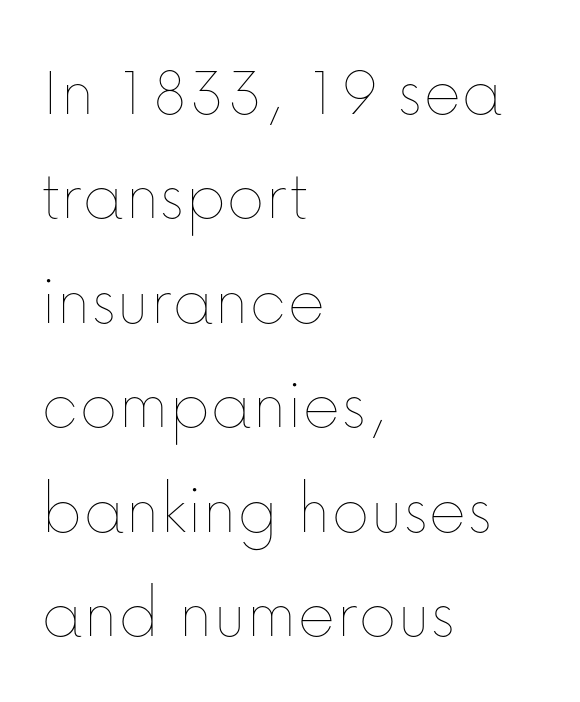
The image shows 73 px thin type, upright; set left-aligned, normal line spacing (1.43x), normal letter spacing, not underlined; low stroke contrast and a medium x-height.
